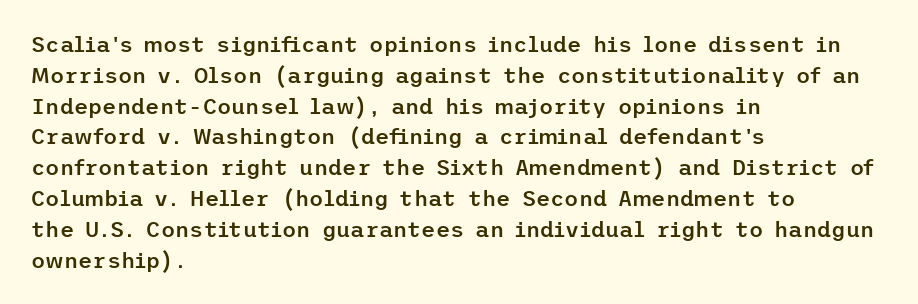
A typesetter would call this zero additional tracking. Decoration check: the copy has no underline. Set as a demibold, roughly 600 on the weight scale. The rendering uses a moderate line-height, typical for paragraphs.
